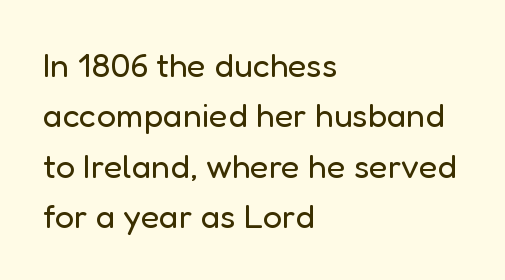
The image shows 34 px regular-weight sans-serif type, upright; set left-aligned, normal line spacing (1.48x), normal letter spacing, not underlined; low stroke contrast and a medium x-height.
